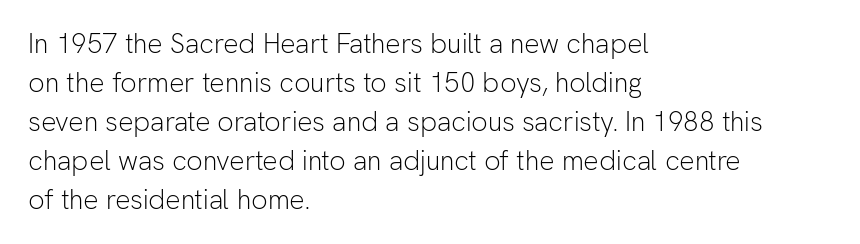
Q: Is the text bold? A: No.
Q: Is the text italic (slanted)? A: No, it is upright.
Q: Is the text underlined? A: No.
Q: How is the paragraph aligned? A: Left-aligned.
Q: Is the spacing between letters normal or unusually wide? A: Normal.
Q: Is the spacing between lines tight, normal or loose? A: Normal.
